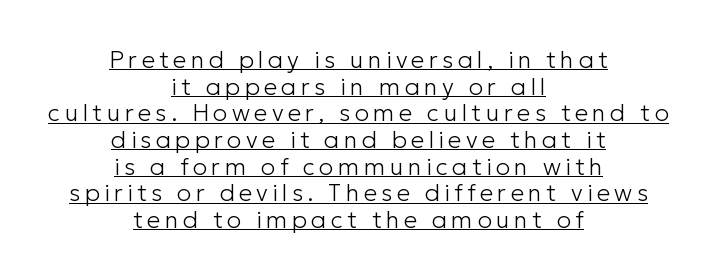
Q: Is the text bold? A: No.
Q: Is the text italic (slanted)? A: No, it is upright.
Q: Is the text underlined? A: Yes.
Q: How is the paragraph aligned? A: Centered.
Q: Is the spacing between lines tight, normal or loose? A: Tight.
